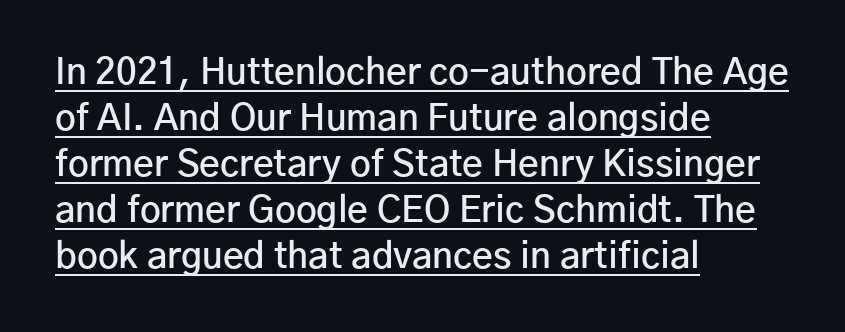
{"serif": "no", "italic": "no", "bold": "semi", "weight": "semibold", "width": "normal", "stroke_contrast": "low", "x_height": "medium", "monospaced": "no", "underline": "yes", "align": "left", "line_spacing": "normal", "line_spacing_ratio": 1.28, "letter_spacing": "normal", "letter_spacing_em": 0.0, "glyph_px": 36}
